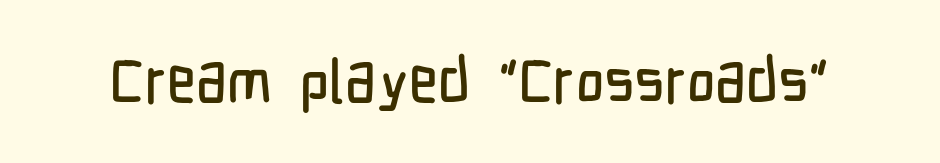
Q: Is the text italic (slanted)? A: No, it is upright.
Q: Is the typeface a serif or a sans-serif typeface? A: Sans-serif.
Q: Is the text underlined? A: No.
Q: Is the spacing between letters normal or unusually wide? A: Normal.
Q: Width (condensed, normal, or wide)? A: Condensed.
Q: Stroke contrast? A: Low.
Q: x-height? A: Medium.
Q: Monospaced? A: No.
